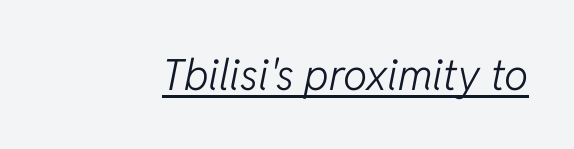
Q: Is the text bold? A: No.
Q: Is the text italic (slanted)? A: Yes, it leans right by about 11 degrees.
Q: Is the text underlined? A: Yes.
Q: Is the spacing between letters normal or unusually wide? A: Normal.
Q: Width (condensed, normal, or wide)? A: Normal.
Q: Stroke contrast? A: Low.
Q: x-height? A: Medium.
Q: Monospaced? A: No.
